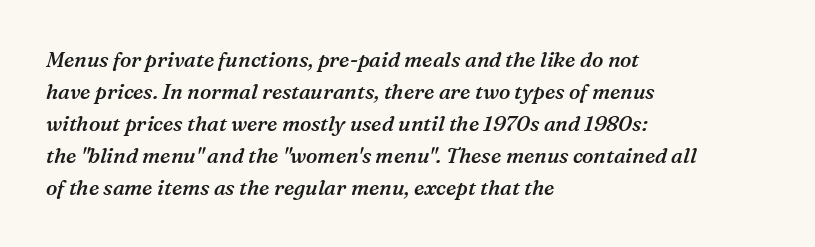
The image shows 21 px text type, italic (leaning right); set left-aligned, normal line spacing (1.52x), normal letter spacing, not underlined.
